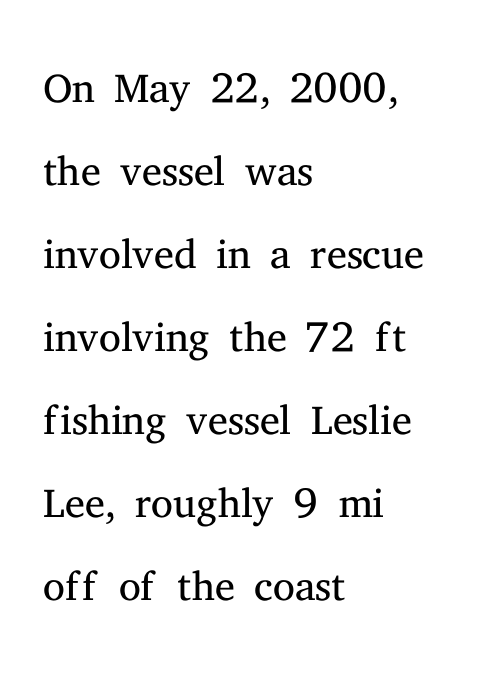
{"serif": "yes", "italic": "no", "bold": "no", "weight": "light", "width": "normal", "stroke_contrast": "medium", "x_height": "medium", "monospaced": "no", "underline": "no", "align": "left", "line_spacing": "normal", "line_spacing_ratio": 1.34, "letter_spacing": "normal", "letter_spacing_em": 0.0, "glyph_px": 62}
